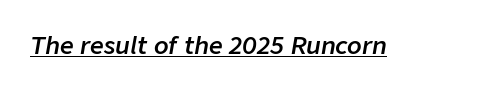
The image shows 24 px text type, italic (leaning right); set normal letter spacing, underlined.
